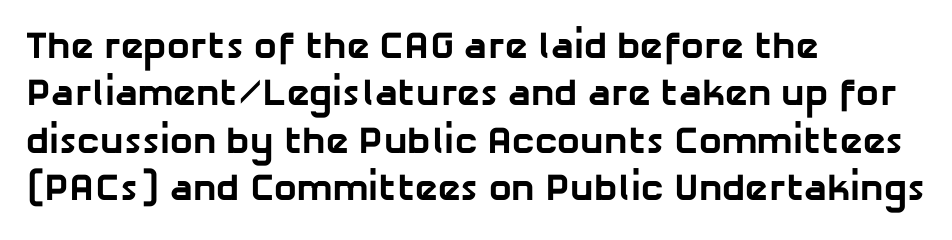
The text was rendered using a sans face with plain stroke endings. Looks like regular typesetting: each glyph gets only the width it needs. Unmarked baselines from the first word to the last. A typesetter would call this leading conventional body-copy spacing. Strokes here are thick enough to call this a true bold.
